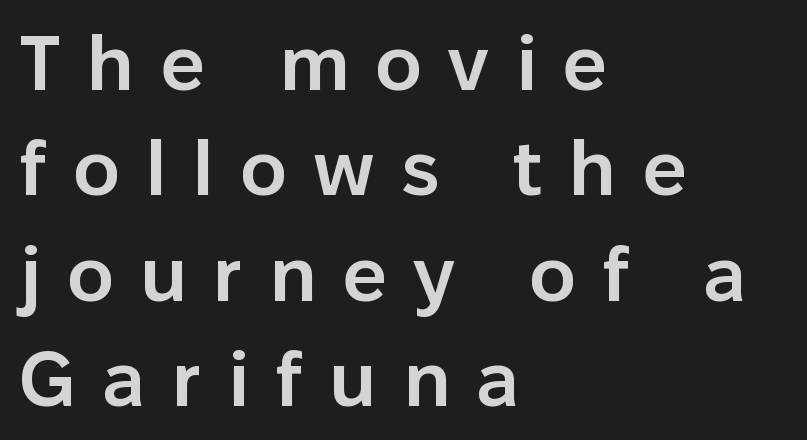
{"serif": "no", "italic": "no", "bold": "semi", "weight": "semibold", "width": "normal", "stroke_contrast": "low", "x_height": "medium", "monospaced": "no", "underline": "no", "align": "left", "line_spacing": "normal", "line_spacing_ratio": 1.35, "letter_spacing": "wide", "letter_spacing_em": 0.34, "glyph_px": 78}
